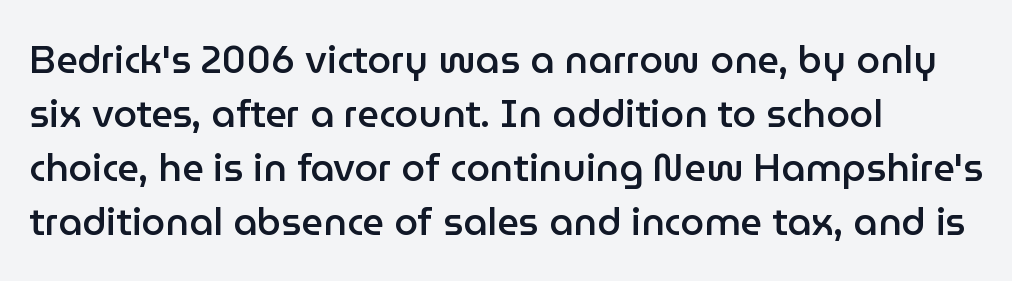
{"serif": "no", "italic": "no", "bold": "semi", "weight": "semibold", "width": "normal", "stroke_contrast": "low", "x_height": "medium", "monospaced": "no", "underline": "no", "align": "left", "line_spacing": "normal", "line_spacing_ratio": 1.42, "letter_spacing": "normal", "letter_spacing_em": 0.0, "glyph_px": 38}
